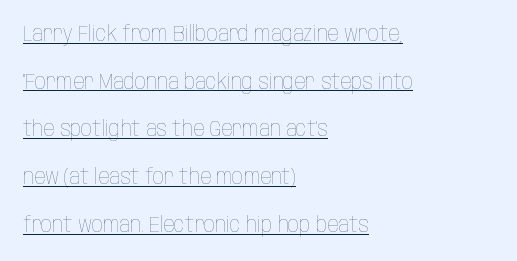
{"italic": "no", "bold": "no", "underline": "yes", "align": "left", "line_spacing": "loose", "line_spacing_ratio": 2.17, "letter_spacing": "normal", "letter_spacing_em": 0.0, "glyph_px": 22}
